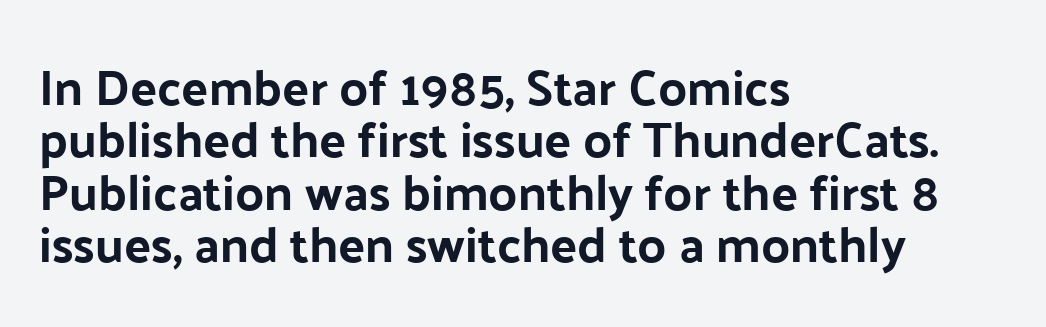
The typography opts for an upright posture over an oblique one. The paragraph has a hard left edge and a soft right edge. The glyphs are unaccompanied by any horizontal stroke below them. How are the letters spaced? Ordinarily, with no added tracking. Summary of vertical rhythm: compact, with narrow interline spacing. The passage shown is typeset with a sans-serif family.
